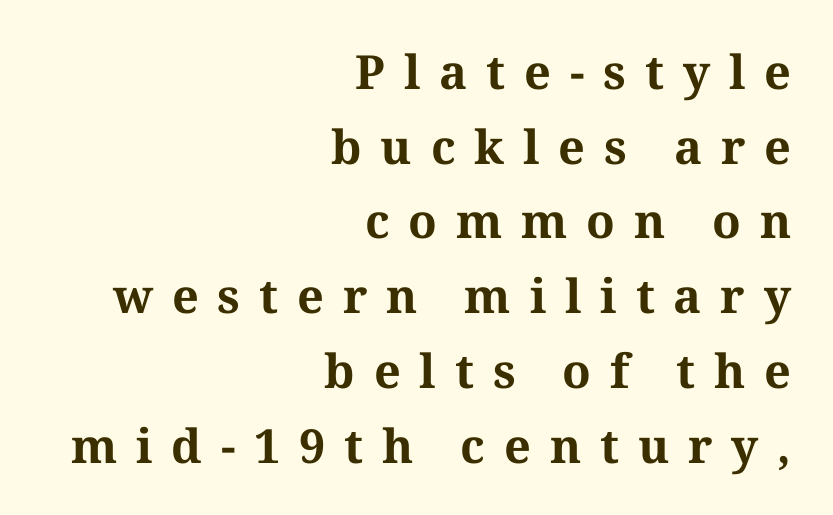
Q: Is the text bold? A: Yes.
Q: Is the text italic (slanted)? A: No, it is upright.
Q: Is the typeface a serif or a sans-serif typeface? A: Serif.
Q: Is the text underlined? A: No.
Q: How is the paragraph aligned? A: Right-aligned.
Q: Is the spacing between letters normal or unusually wide? A: Unusually wide.
Q: Is the spacing between lines tight, normal or loose? A: Normal.
Q: Width (condensed, normal, or wide)? A: Normal.
Q: Stroke contrast? A: Medium.
Q: x-height? A: Medium.
Q: Monospaced? A: No.
